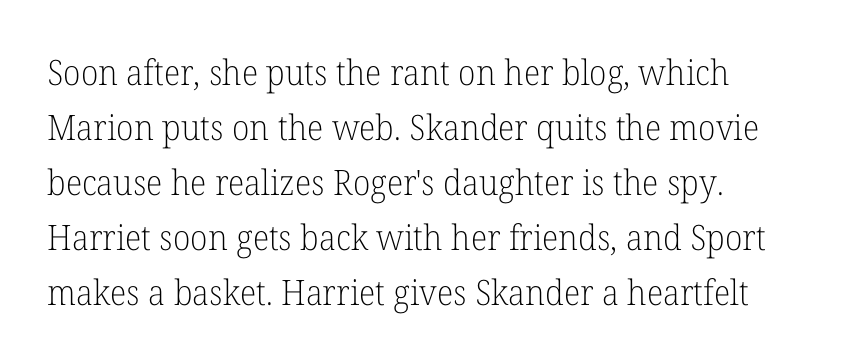
The lettering holds an erect, upright posture throughout. The letters carry serifs — small finishing strokes at the ends of their stems. No extra ink here — the face is not bold. You could not count columns in this text — the font is proportionally spaced. The space beneath each line is pristine and unruled. Tracking value appears to be zero — textbook default spacing.
